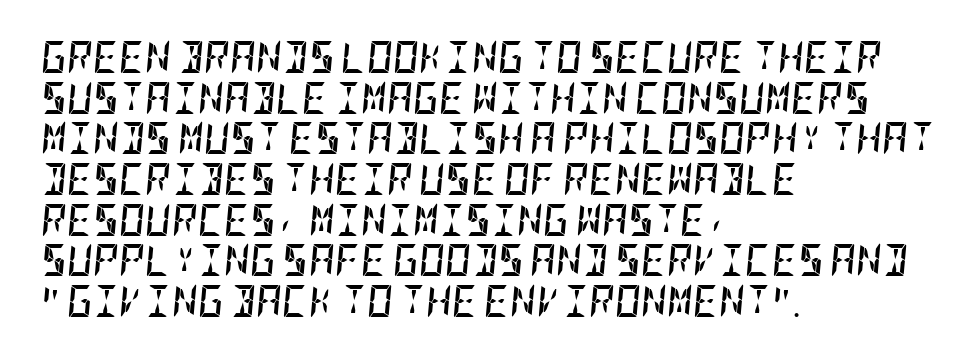
The image shows 32 px semibold, condensed type, italic (leaning right); set left-aligned, normal line spacing (1.27x), normal letter spacing, not underlined; low stroke contrast and a large x-height.
